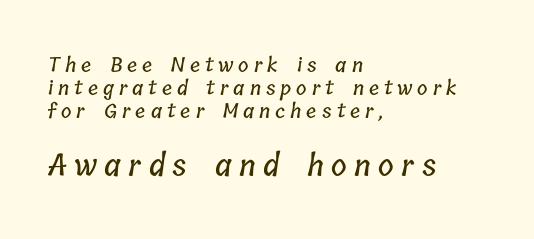
{"width": "condensed", "stroke_contrast": "low", "x_height": "medium", "monospaced": "no", "underline": "no", "align": "left", "line_spacing": "tight", "line_spacing_ratio": 1.15, "letter_spacing": "wide", "letter_spacing_em": 0.25, "larger_block": "second", "size_ratio": 1.5, "glyph_px": 30}
